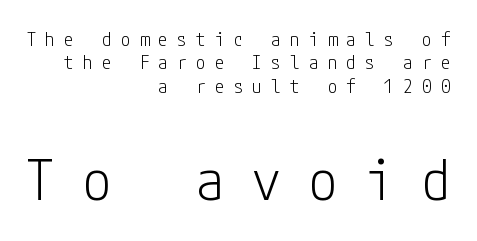
Q: Is the text bold? A: No.
Q: Is the text italic (slanted)? A: No, it is upright.
Q: Is the typeface a serif or a sans-serif typeface? A: Sans-serif.
Q: Is the text underlined? A: No.
Q: How is the paragraph aligned? A: Right-aligned.
Q: Is the spacing between letters normal or unusually wide? A: Unusually wide.
Q: Which block of text is set in a larger size, the first (top) or the second (bottom)? A: The second (bottom) one.
Q: Width (condensed, normal, or wide)? A: Condensed.
Q: Stroke contrast? A: Low.
Q: x-height? A: Medium.
